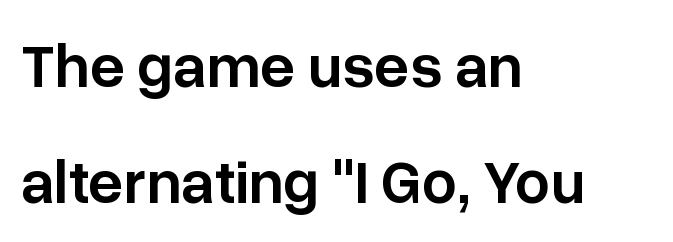
Words appear dense and cohesive because spacing is normal. Posture: upright roman. What kind of face is this? One without serifs — a sans. Horizontal alignment here is leftward, the default for most running prose. The glyphs have the mass of a demibold cut, below bold. The rendering uses natural spacing where letterforms have individual widths.
